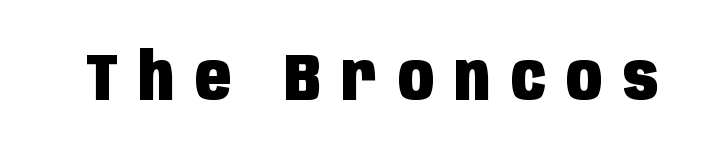
The image shows 66 px heavy, condensed sans-serif type, upright; set unusually wide letter spacing (+0.31 em), not underlined; low stroke contrast and a large x-height.
